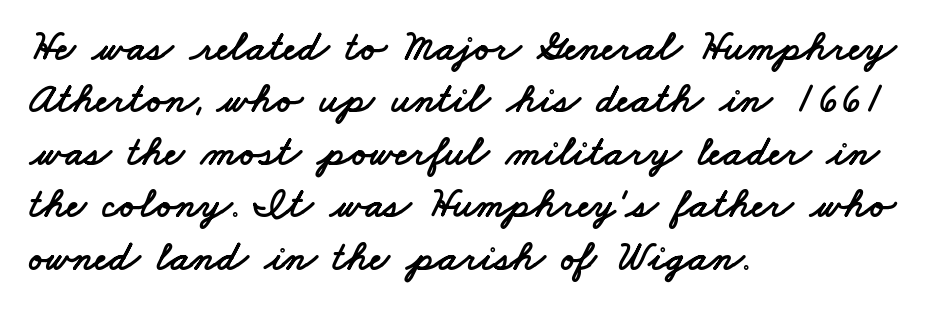
Q: Is the typeface a serif or a sans-serif typeface? A: Sans-serif.
Q: Is the text underlined? A: No.
Q: How is the paragraph aligned? A: Left-aligned.
Q: Is the spacing between letters normal or unusually wide? A: Normal.
Q: Is the spacing between lines tight, normal or loose? A: Normal.
Q: Width (condensed, normal, or wide)? A: Wide.
Q: Stroke contrast? A: Low.
Q: x-height? A: Small.
Q: Monospaced? A: No.
